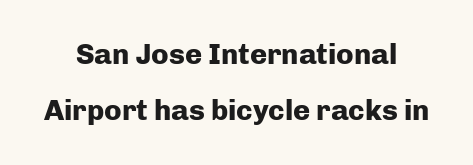
Nope, not italic — everything's standing straight. Here the designer chose a conventional face with non-uniform glyph widths. The space directly below the letters is spotless. Whoever set this chose breathing room over compactness in the vertical rhythm. On the weight axis this lands at bold, roughly 700. Each word holds together tightly as a unit, with standard inter-letter gaps.
